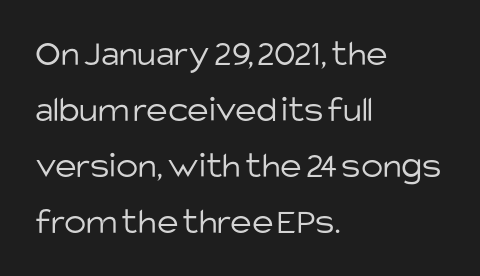
Q: Is the text bold? A: No.
Q: Is the text italic (slanted)? A: No, it is upright.
Q: Is the typeface a serif or a sans-serif typeface? A: Sans-serif.
Q: Is the text underlined? A: No.
Q: How is the paragraph aligned? A: Left-aligned.
Q: Is the spacing between letters normal or unusually wide? A: Normal.
Q: Is the spacing between lines tight, normal or loose? A: Normal.
Q: Width (condensed, normal, or wide)? A: Normal.
Q: Stroke contrast? A: Low.
Q: x-height? A: Large.
Q: Monospaced? A: No.
